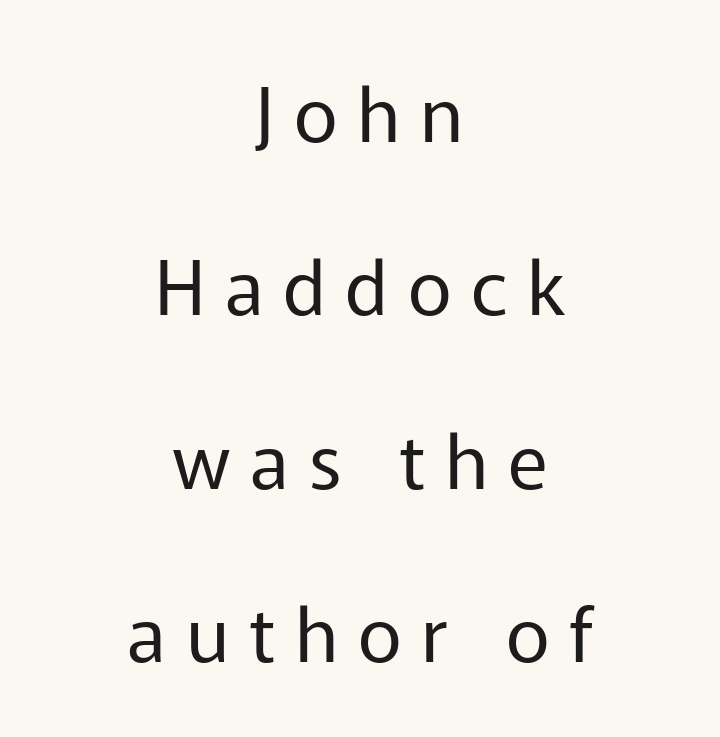
Q: Is the text bold? A: No.
Q: Is the text italic (slanted)? A: No, it is upright.
Q: Is the typeface a serif or a sans-serif typeface? A: Sans-serif.
Q: Is the text underlined? A: No.
Q: How is the paragraph aligned? A: Centered.
Q: Is the spacing between letters normal or unusually wide? A: Unusually wide.
Q: Is the spacing between lines tight, normal or loose? A: Loose.
Q: Width (condensed, normal, or wide)? A: Normal.
Q: Stroke contrast? A: Low.
Q: x-height? A: Medium.
Q: Monospaced? A: No.
